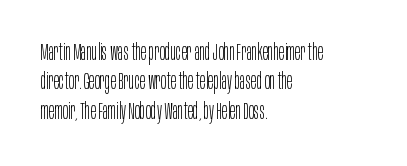
The image shows 23 px text type, upright; set left-aligned, normal line spacing (1.28x), normal letter spacing, not underlined.
